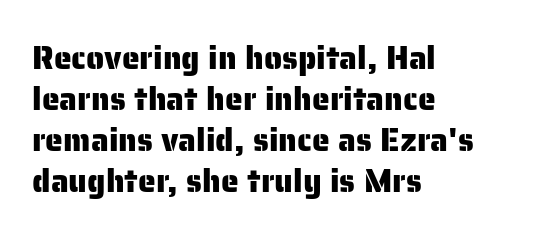
Reading down the block, your eye returns to a fixed left position each line. The rendering shows plain stroke endings on the letterforms — a sans-serif design. The passage shown is typed in a proportional face where columns would drift. It's the straight-up-and-down kind of type.
